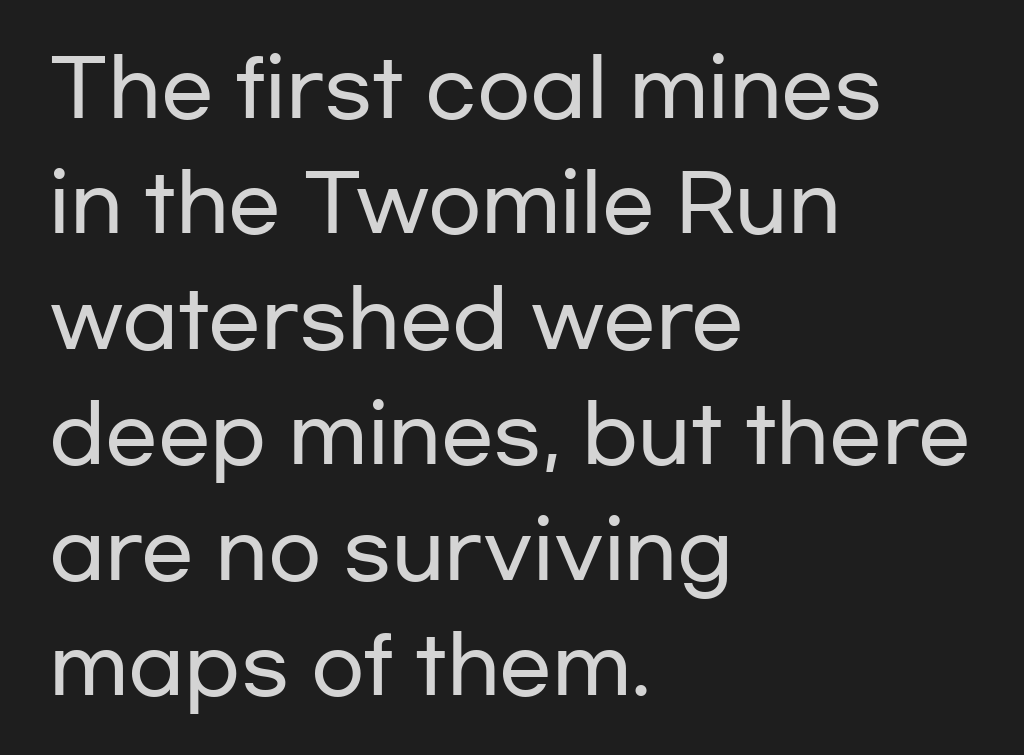
Q: Is the text italic (slanted)? A: No, it is upright.
Q: Is the typeface a serif or a sans-serif typeface? A: Sans-serif.
Q: Is the text underlined? A: No.
Q: How is the paragraph aligned? A: Left-aligned.
Q: Is the spacing between letters normal or unusually wide? A: Normal.
Q: Is the spacing between lines tight, normal or loose? A: Normal.
Q: Width (condensed, normal, or wide)? A: Wide.
Q: Stroke contrast? A: Low.
Q: x-height? A: Medium.
Q: Monospaced? A: No.
